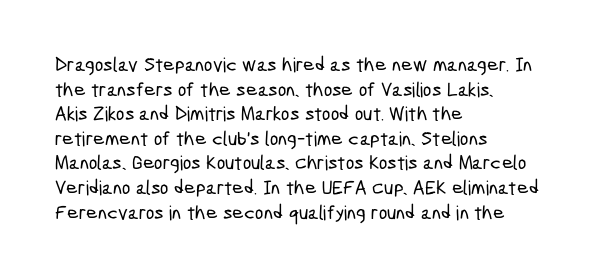
{"underline": "no", "align": "left", "line_spacing_ratio": 1.23, "letter_spacing": "normal", "letter_spacing_em": 0.0, "glyph_px": 20}
